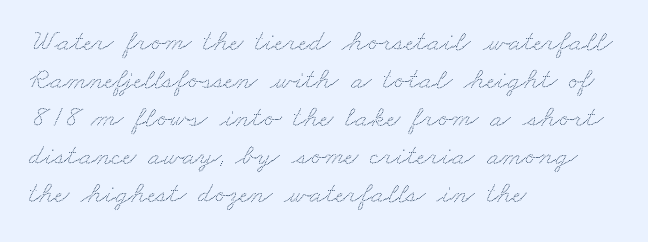
The image shows 30 px wide type; set left-aligned, normal line spacing (1.27x), normal letter spacing, not underlined; low stroke contrast and a small x-height.
